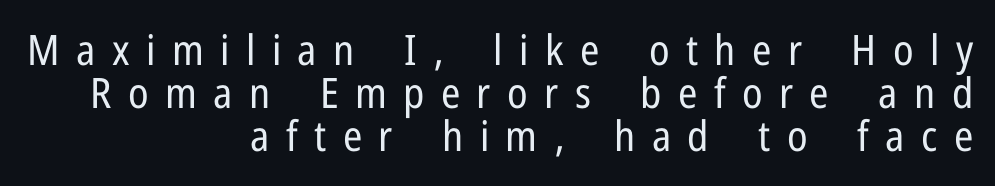
The image shows 42 px regular-weight, condensed sans-serif type, upright; set right-aligned, tight line spacing (1.02x), unusually wide letter spacing (+0.39 em), not underlined; low stroke contrast and a medium x-height.
